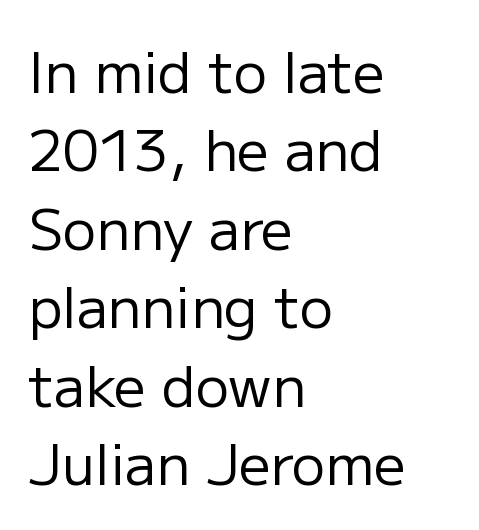
{"serif": "no", "italic": "no", "bold": "no", "weight": "regular", "width": "normal", "stroke_contrast": "low", "x_height": "medium", "monospaced": "no", "underline": "no", "align": "left", "line_spacing": "normal", "line_spacing_ratio": 1.4, "letter_spacing": "normal", "letter_spacing_em": 0.0, "glyph_px": 56}
